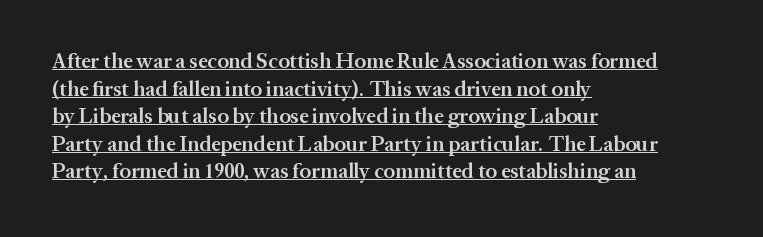
The text block is weighted toward the left margin, trailing off unevenly rightward. Is there much room between lines? A standard amount, neither cramped nor airy. In terms of letterspacing, this is plain default setting. Summary of weight: moderately heavy, a semibold. Nope, not italic — everything's standing straight. Check the space under the baseline: a stroke is drawn there.
